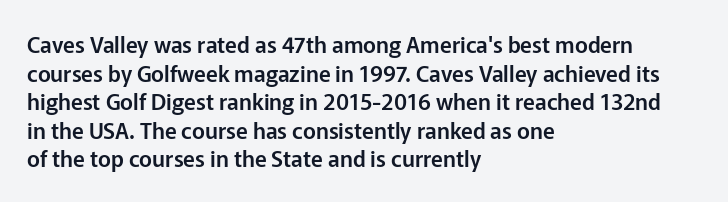
The image shows 22 px text type, upright; set left-aligned, normal line spacing (1.3x), normal letter spacing, not underlined.
